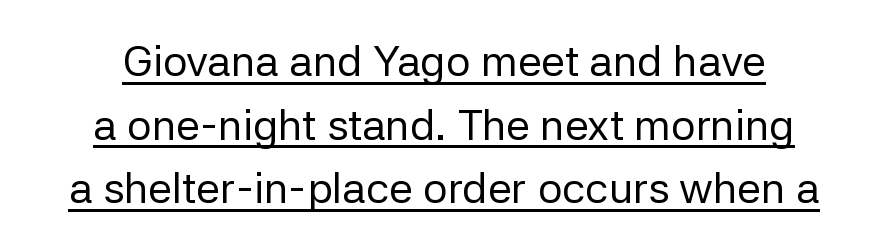
{"serif": "no", "italic": "no", "bold": "no", "weight": "regular", "width": "normal", "stroke_contrast": "low", "x_height": "medium", "monospaced": "no", "underline": "yes", "line_spacing": "normal", "line_spacing_ratio": 1.48, "letter_spacing": "normal", "letter_spacing_em": 0.0, "glyph_px": 43}
